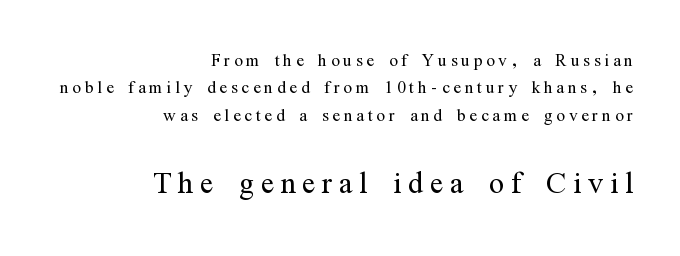
{"serif": "yes", "italic": "no", "bold": "no", "weight": "light", "width": "condensed", "stroke_contrast": "medium", "x_height": "medium", "monospaced": "no", "underline": "no", "align": "right", "line_spacing_ratio": 1.19, "larger_block": "second", "size_ratio": 1.74, "glyph_px": 40}
